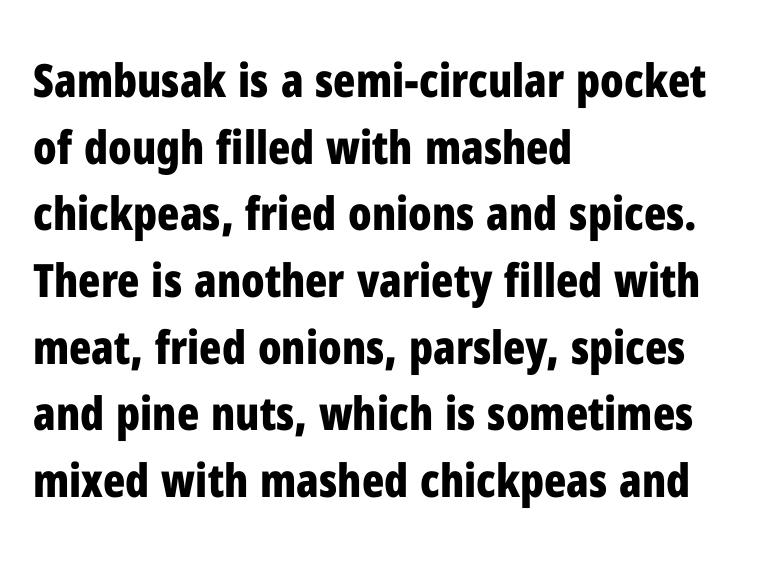
The image shows 46 px bold, condensed sans-serif type, upright; set left-aligned, normal line spacing (1.45x), normal letter spacing, not underlined; low stroke contrast and a medium x-height.
